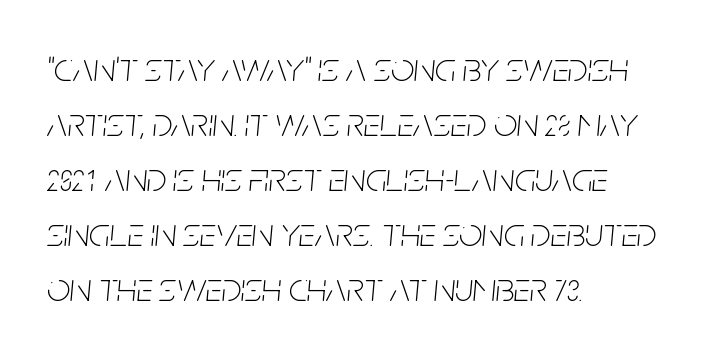
{"italic": "yes", "lean": "right", "slant_degrees": 5, "bold": "no", "weight": "thin", "width": "condensed", "stroke_contrast": "low", "x_height": "large", "monospaced": "no", "underline": "no", "align": "left", "line_spacing": "normal", "line_spacing_ratio": 1.34, "letter_spacing": "normal", "letter_spacing_em": 0.0, "glyph_px": 41}
